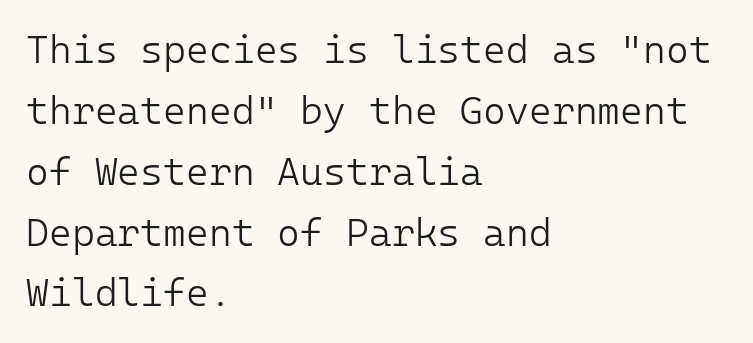
Q: Is the text bold? A: No.
Q: Is the text italic (slanted)? A: No, it is upright.
Q: Is the typeface a serif or a sans-serif typeface? A: Sans-serif.
Q: Is the text underlined? A: No.
Q: How is the paragraph aligned? A: Left-aligned.
Q: Is the spacing between letters normal or unusually wide? A: Normal.
Q: Is the spacing between lines tight, normal or loose? A: Normal.
Q: Width (condensed, normal, or wide)? A: Normal.
Q: Stroke contrast? A: Low.
Q: x-height? A: Medium.
